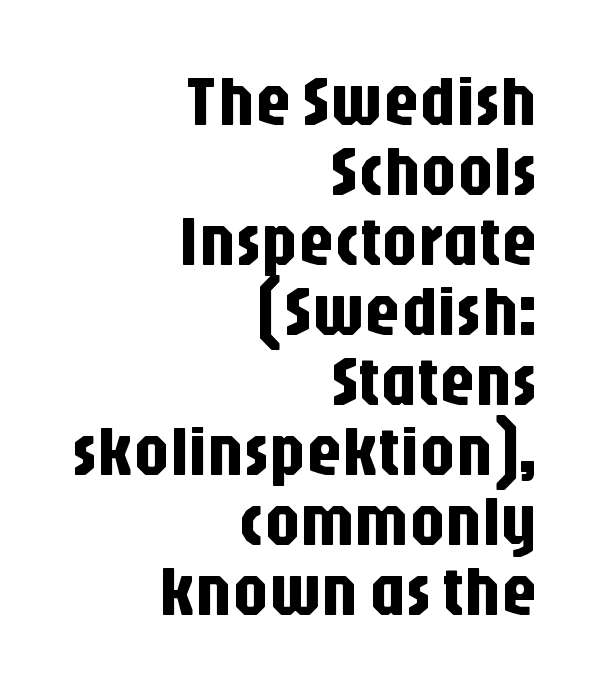
The image shows 70 px condensed sans-serif type, upright; set right-aligned, tight line spacing (1.0x), normal letter spacing, not underlined; low stroke contrast and a large x-height.
